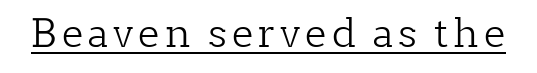
Each line of the rendering has a horizontal stroke beneath the glyphs. Note the varied advance widths — an 'i' is clearly narrower than an 'm'. Stems here are at most as thick as an everyday book face. Upright lettering throughout. I'd call this a serif setting — the letters wear small feet.
